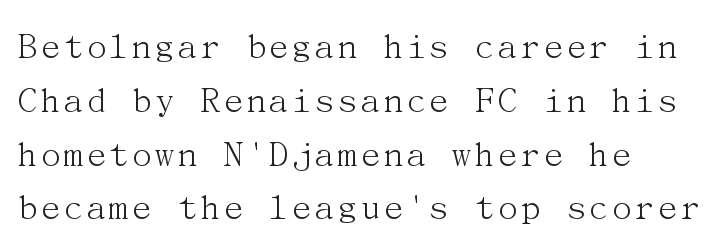
Q: Is the text bold? A: No.
Q: Is the text italic (slanted)? A: No, it is upright.
Q: Is the typeface a serif or a sans-serif typeface? A: Serif.
Q: Is the text underlined? A: No.
Q: How is the paragraph aligned? A: Left-aligned.
Q: Is the spacing between letters normal or unusually wide? A: Normal.
Q: Is the spacing between lines tight, normal or loose? A: Normal.
Q: Width (condensed, normal, or wide)? A: Normal.
Q: Stroke contrast? A: Medium.
Q: x-height? A: Medium.
